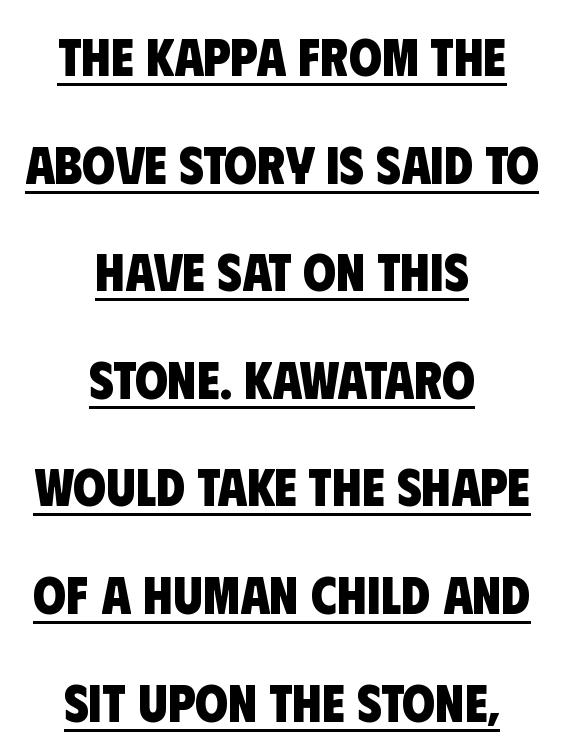
The lines in this sample share a center point and differ in where they start and stop. Caption: bold face, heavy strokes. Underline: present. The typeface chosen for these lines omits serifs. Summary of vertical rhythm: relaxed, with wide interline spacing. Compared with typical body copy, the letter spacing here is the same.
